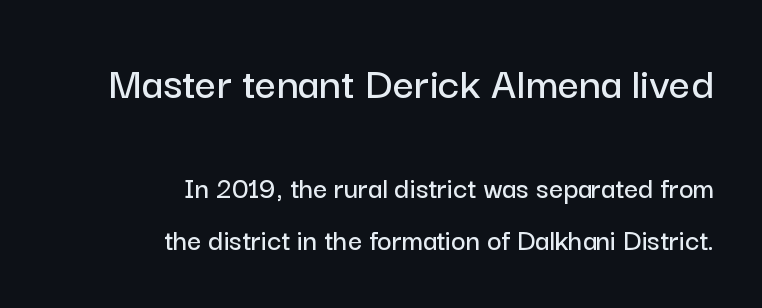
Q: Is the text italic (slanted)? A: No, it is upright.
Q: Is the typeface a serif or a sans-serif typeface? A: Sans-serif.
Q: Is the text underlined? A: No.
Q: How is the paragraph aligned? A: Right-aligned.
Q: Is the spacing between letters normal or unusually wide? A: Normal.
Q: Is the spacing between lines tight, normal or loose? A: Normal.
Q: Which block of text is set in a larger size, the first (top) or the second (bottom)? A: The first (top) one.
Q: Width (condensed, normal, or wide)? A: Normal.
Q: Stroke contrast? A: Low.
Q: x-height? A: Medium.
Q: Monospaced? A: No.
